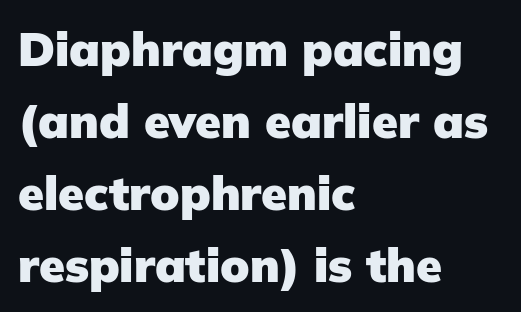
Q: Is the text bold? A: Yes.
Q: Is the text italic (slanted)? A: No, it is upright.
Q: Is the typeface a serif or a sans-serif typeface? A: Sans-serif.
Q: Is the text underlined? A: No.
Q: How is the paragraph aligned? A: Left-aligned.
Q: Is the spacing between letters normal or unusually wide? A: Normal.
Q: Is the spacing between lines tight, normal or loose? A: Normal.
Q: Width (condensed, normal, or wide)? A: Normal.
Q: Stroke contrast? A: Low.
Q: x-height? A: Medium.
Q: Monospaced? A: No.
